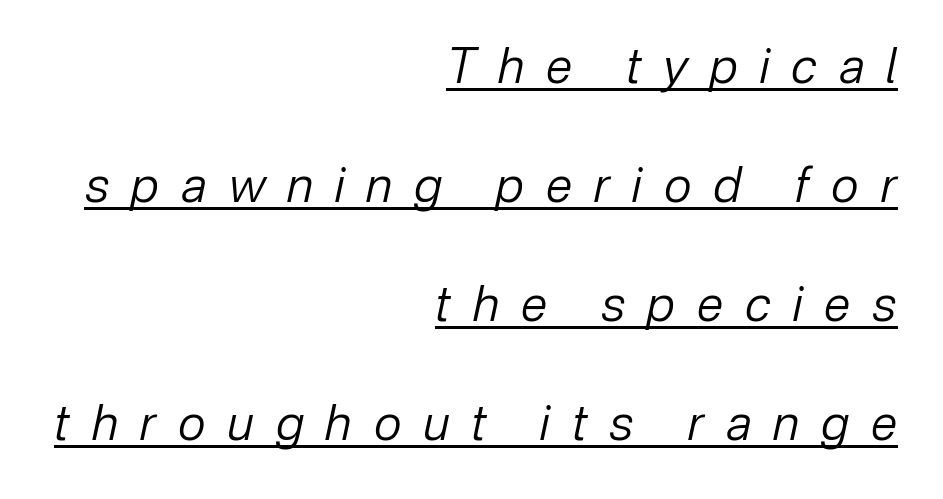
Q: Is the text bold? A: No.
Q: Is the text italic (slanted)? A: Yes, it leans right by about 12 degrees.
Q: Is the text underlined? A: Yes.
Q: How is the paragraph aligned? A: Right-aligned.
Q: Is the spacing between letters normal or unusually wide? A: Unusually wide.
Q: Is the spacing between lines tight, normal or loose? A: Loose.
Q: Width (condensed, normal, or wide)? A: Normal.
Q: Stroke contrast? A: Low.
Q: x-height? A: Medium.
Q: Monospaced? A: No.
